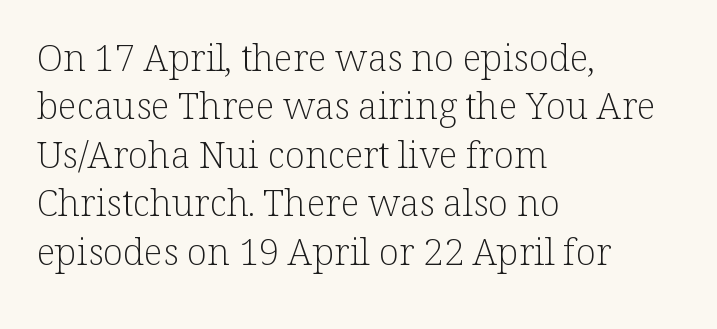
The image shows 37 px light serif type, upright; set left-aligned, normal line spacing (1.31x), normal letter spacing, not underlined; low stroke contrast and a medium x-height.
